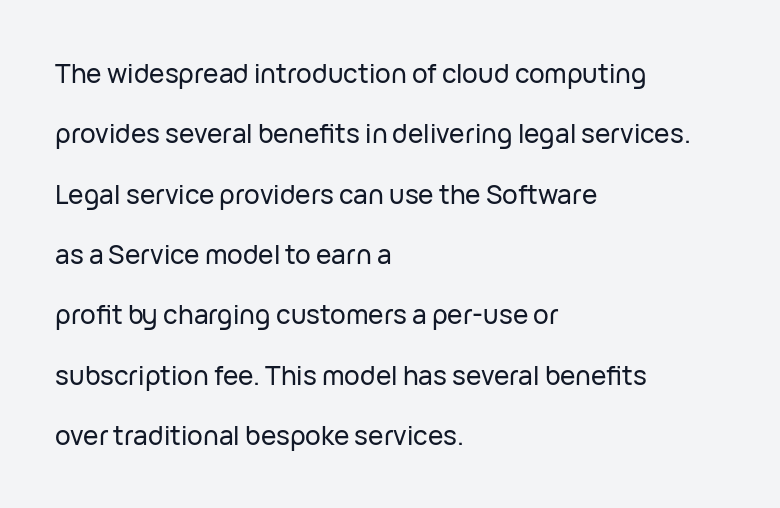
Q: Is the text italic (slanted)? A: No, it is upright.
Q: Is the text underlined? A: No.
Q: How is the paragraph aligned? A: Left-aligned.
Q: Is the spacing between letters normal or unusually wide? A: Normal.
Q: Is the spacing between lines tight, normal or loose? A: Loose.
